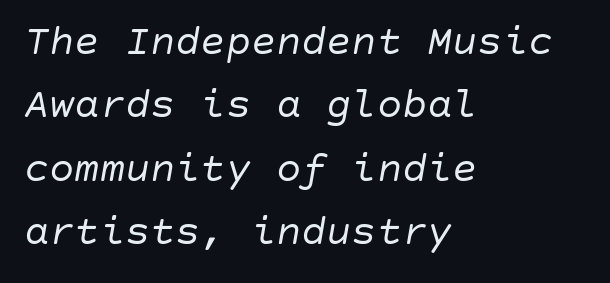
Letters have the restrained weight of plain body copy at most. Quick note: interline space is typical. Glance below the letters and you will spot only blank space. Look at the tracking — it's just the regular setting, nothing added. The passage is arranged the way most books set body copy — flush left.
